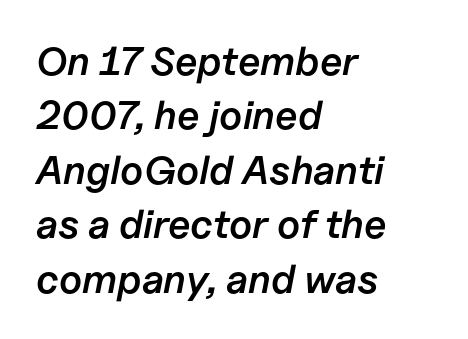
Q: Is the text bold? A: Semi-bold.
Q: Is the text italic (slanted)? A: Yes, it leans right by about 11 degrees.
Q: Is the text underlined? A: No.
Q: How is the paragraph aligned? A: Left-aligned.
Q: Is the spacing between letters normal or unusually wide? A: Normal.
Q: Is the spacing between lines tight, normal or loose? A: Normal.
Q: Width (condensed, normal, or wide)? A: Normal.
Q: Stroke contrast? A: Low.
Q: x-height? A: Medium.
Q: Monospaced? A: No.
